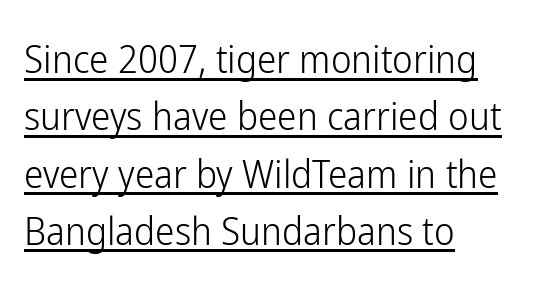
The image shows 39 px light, condensed sans-serif type, upright; set left-aligned, normal line spacing (1.47x), normal letter spacing, underlined; low stroke contrast and a medium x-height.
